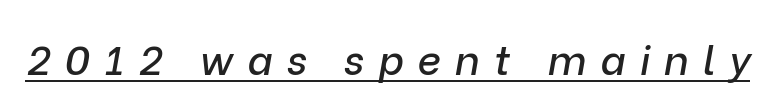
Q: Is the text italic (slanted)? A: Yes, it leans right by about 9 degrees.
Q: Is the text underlined? A: Yes.
Q: Is the spacing between letters normal or unusually wide? A: Unusually wide.
Q: Width (condensed, normal, or wide)? A: Normal.
Q: Stroke contrast? A: Low.
Q: x-height? A: Medium.
Q: Monospaced? A: No.
